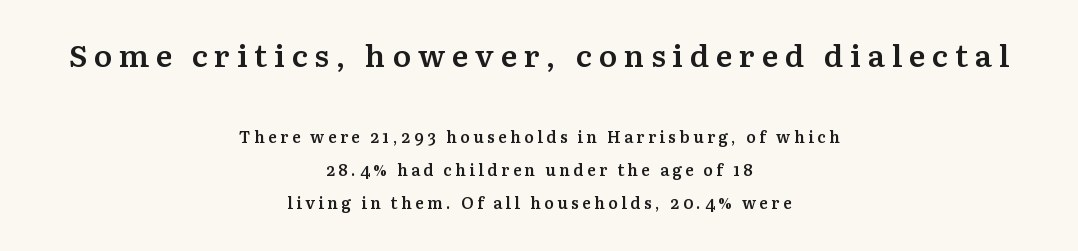
The image shows 31 px semibold serif type, upright; set centered, loose line spacing (2.09x), unusually wide letter spacing (+0.22 em), not underlined; the first (top) block is 1.94x larger; medium stroke contrast and a medium x-height.
